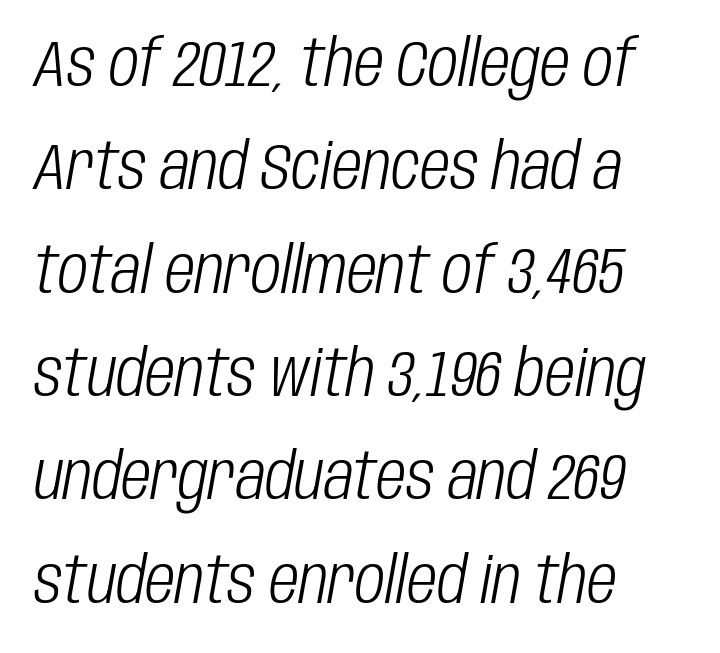
The image shows 65 px light, condensed type, italic (leaning right); set left-aligned, normal line spacing (1.59x), normal letter spacing, not underlined; low stroke contrast and a large x-height.
